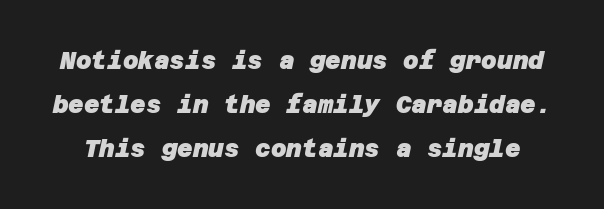
{"bold": "yes", "underline": "no", "line_spacing_ratio": 1.83, "letter_spacing": "normal", "letter_spacing_em": 0.0, "glyph_px": 24}
